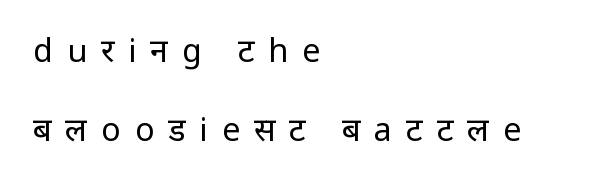
This sample has the flowing, uneven cadence of proportional lettering. Each word looks stretched out because of the extra space between its letters. In terms of leading, this rendering errs on the spacious side. Style check: upright.
